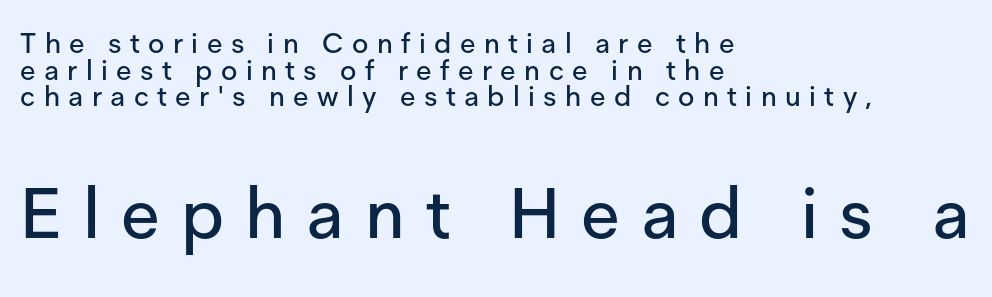
Q: Is the text italic (slanted)? A: No, it is upright.
Q: Is the typeface a serif or a sans-serif typeface? A: Sans-serif.
Q: Is the text underlined? A: No.
Q: How is the paragraph aligned? A: Left-aligned.
Q: Is the spacing between letters normal or unusually wide? A: Unusually wide.
Q: Is the spacing between lines tight, normal or loose? A: Tight.
Q: Which block of text is set in a larger size, the first (top) or the second (bottom)? A: The second (bottom) one.
Q: Width (condensed, normal, or wide)? A: Normal.
Q: Stroke contrast? A: Low.
Q: x-height? A: Medium.
Q: Monospaced? A: No.
